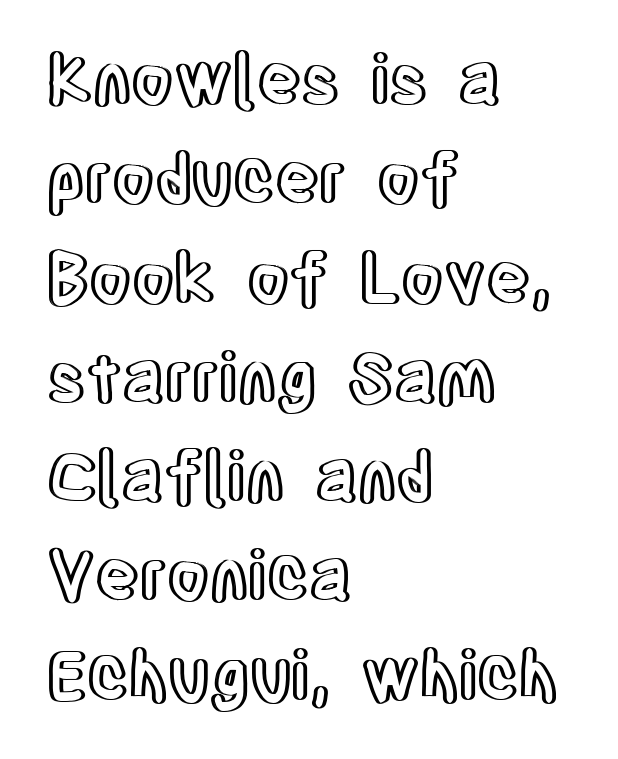
Between one letter and the next there's only the usual sliver of space. Any mark beneath the type? The region is blank. A typesetter would mark this as roman, not italic. If you drew a ruler down the left edge, every line would touch it.
